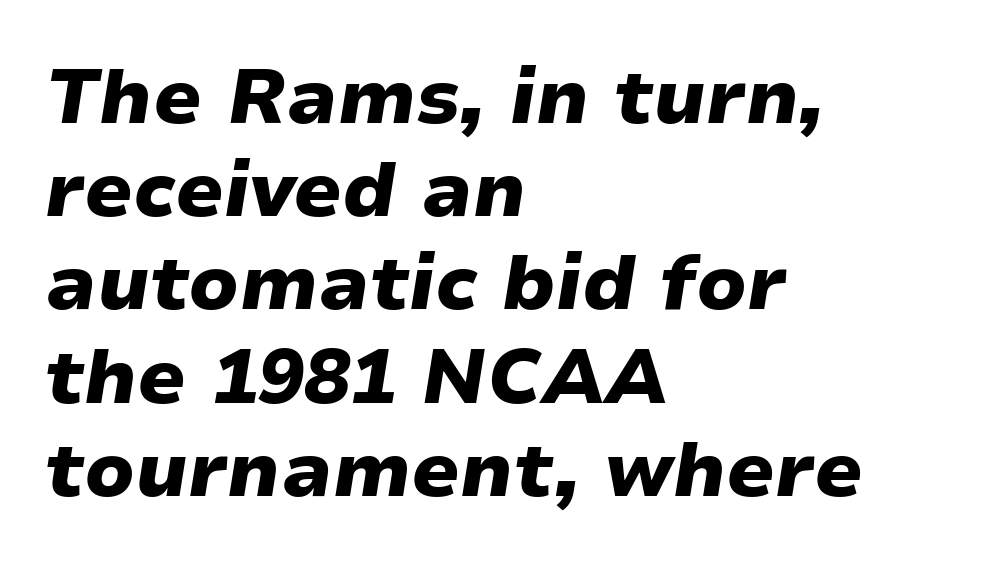
{"italic": "yes", "lean": "right", "slant_degrees": 9, "bold": "yes", "weight": "heavy", "width": "wide", "stroke_contrast": "low", "x_height": "medium", "monospaced": "no", "underline": "no", "align": "left", "line_spacing_ratio": 1.21, "letter_spacing": "normal", "letter_spacing_em": 0.0, "glyph_px": 77}
